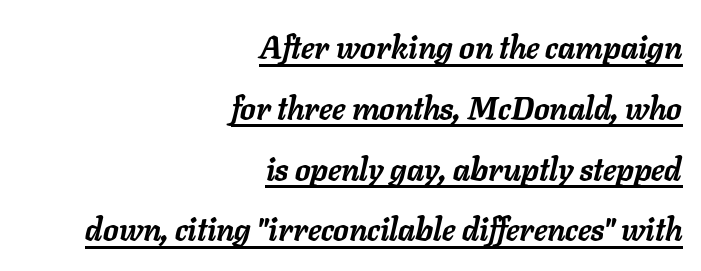
Q: Is the text bold? A: Yes.
Q: Is the text italic (slanted)? A: Yes, it leans right by about 11 degrees.
Q: Is the text underlined? A: Yes.
Q: How is the paragraph aligned? A: Right-aligned.
Q: Is the spacing between letters normal or unusually wide? A: Normal.
Q: Is the spacing between lines tight, normal or loose? A: Loose.
Q: Width (condensed, normal, or wide)? A: Normal.
Q: Stroke contrast? A: Low.
Q: x-height? A: Medium.
Q: Monospaced? A: No.
